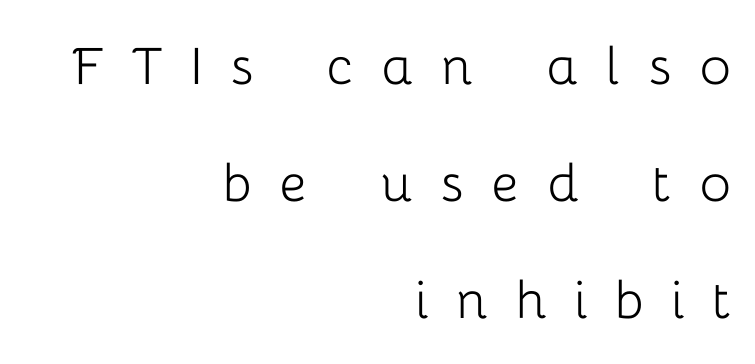
The letters advance in unequal steps, a hallmark of proportional type. There is plenty of visible air inserted between adjacent glyphs. Plain, unruled lines of type. The lettering holds an erect, upright posture throughout.
